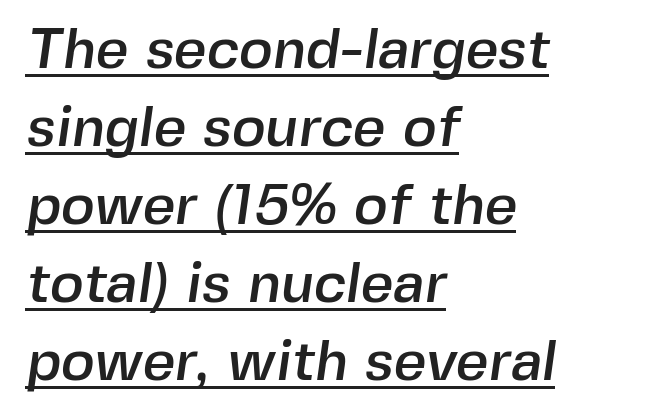
The image shows 57 px sans-serif type; set left-aligned, normal line spacing (1.37x), normal letter spacing, underlined; a medium x-height.
